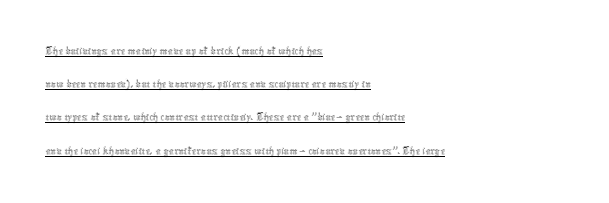
The image shows 25 px text type, upright; set left-aligned, normal line spacing (1.33x), normal letter spacing, underlined.
